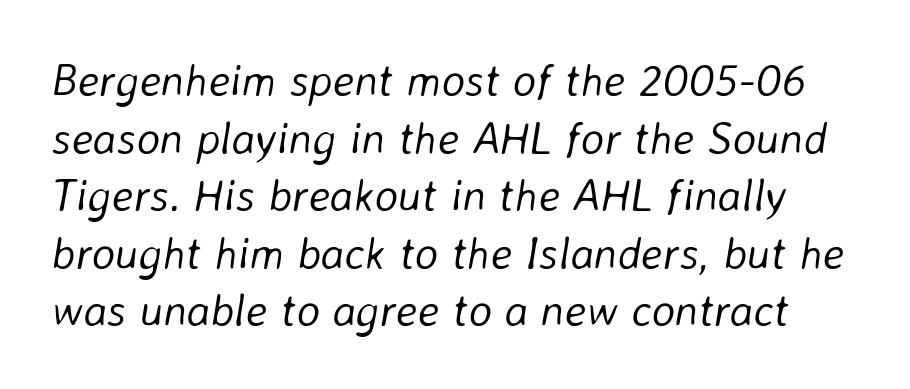
This sample has the flowing, uneven cadence of proportional lettering. Type without underlining. A typesetter would mark this as italic. Normally led — the rows are evenly, conventionally spaced. The gaps between neighbouring characters are ordinary and unremarkable. Think standard paragraph weight, or any step lighter than that.
